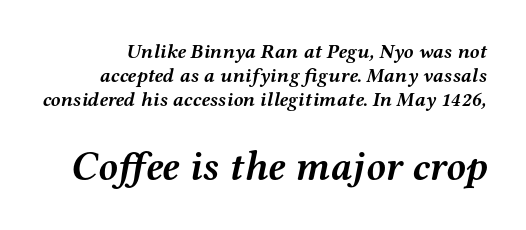
Q: Is the text bold? A: Yes.
Q: Is the text italic (slanted)? A: Yes, it leans right by about 12 degrees.
Q: Is the typeface a serif or a sans-serif typeface? A: Serif.
Q: Is the text underlined? A: No.
Q: Is the spacing between letters normal or unusually wide? A: Normal.
Q: Which block of text is set in a larger size, the first (top) or the second (bottom)? A: The second (bottom) one.
Q: Width (condensed, normal, or wide)? A: Wide.
Q: Stroke contrast? A: Medium.
Q: x-height? A: Medium.
Q: Monospaced? A: No.
